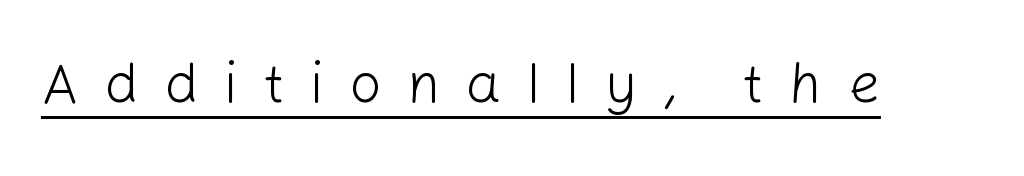
A typesetter would label this face a sans. Ascenders rise straight up at ninety degrees. No extra ink here — the face is not bold. A typesetter would call this proportional, since set widths differ per character. This sample carries an underscore along the baseline area.
